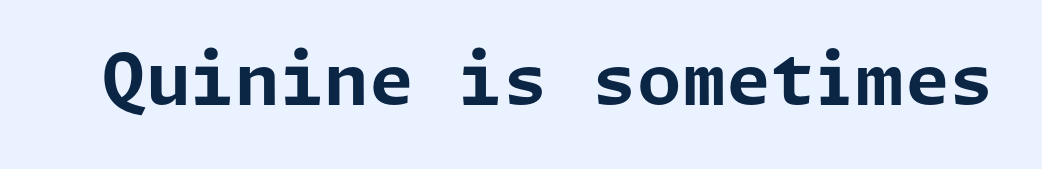
Each letter's strokes conclude bluntly, with no projecting serifs. Nothing unusual about the tracking: characters are spaced as the font intends. The letters are bold, with thick, heavy strokes. Unmarked baselines from the first word to the last. No italicization has been applied; the sample stays upright.
